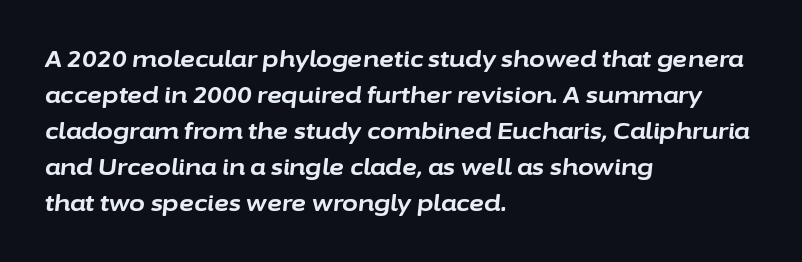
The image shows 23 px bold type, italic (leaning right); set left-aligned, normal line spacing (1.56x), normal letter spacing, not underlined.
